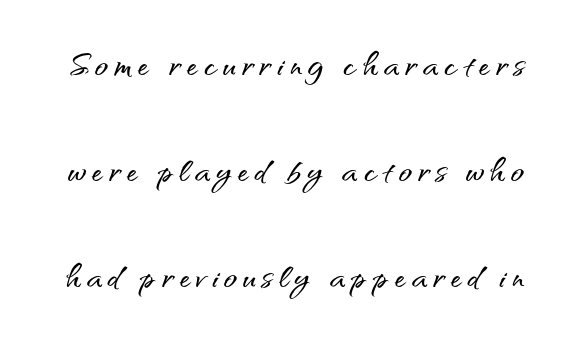
The baseline area is clear. Vertically, the passage feels expansive, rows floating well apart. The text was rendered using a sans face with plain stroke endings. Note the varied advance widths — an 'i' is clearly narrower than an 'm'.
